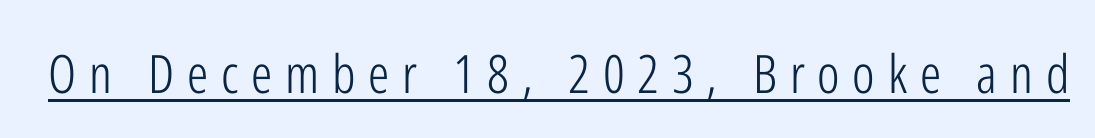
The image shows 53 px light, condensed sans-serif type, upright; set unusually wide letter spacing (+0.24 em), underlined; low stroke contrast and a medium x-height.
